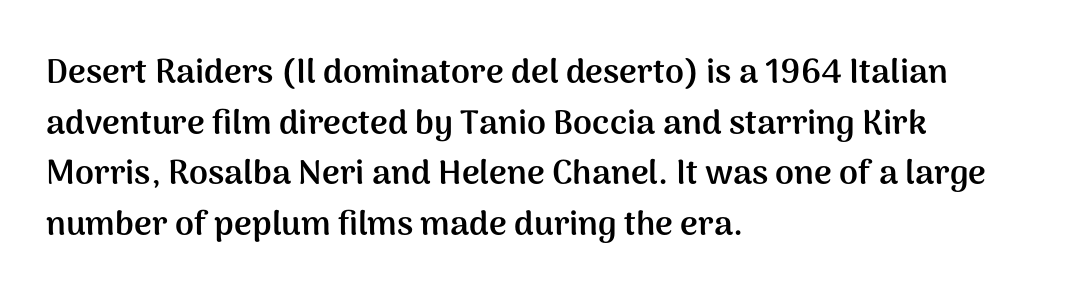
The image shows 34 px semibold sans-serif type, upright; set left-aligned, normal line spacing (1.49x), normal letter spacing, not underlined; medium stroke contrast and a medium x-height.
